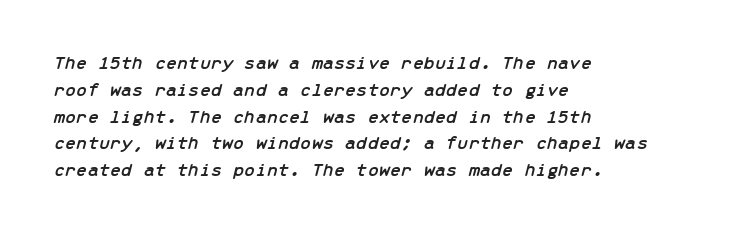
The image shows 20 px text type, italic (leaning right); set left-aligned, normal line spacing (1.34x), normal letter spacing, not underlined.
